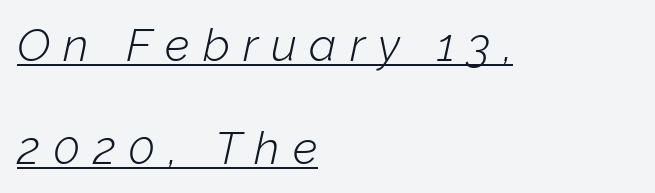
{"italic": "yes", "lean": "right", "slant_degrees": 12, "bold": "no", "weight": "light", "width": "normal", "stroke_contrast": "low", "x_height": "medium", "monospaced": "no", "underline": "yes", "align": "left", "line_spacing": "loose", "line_spacing_ratio": 2.24, "letter_spacing": "wide", "letter_spacing_em": 0.28, "glyph_px": 46}
